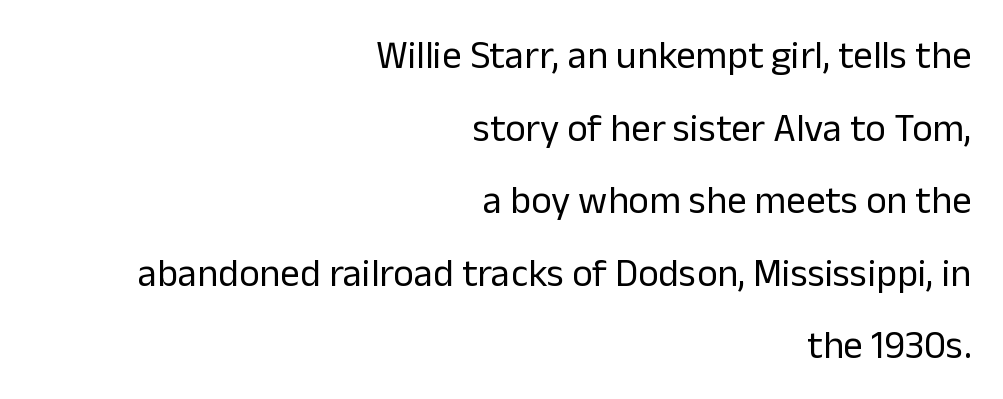
Honestly, there is no underline to notice here at all. Which margin do the lines hug? The right one — the left edge is uneven. The line texture is even and compact thanks to regular tracking. These lines are rendered in a variable-pitch font. A typesetter would mark this as roman, not italic. The letters carry no serifs — their stems end cleanly without finishing strokes.
